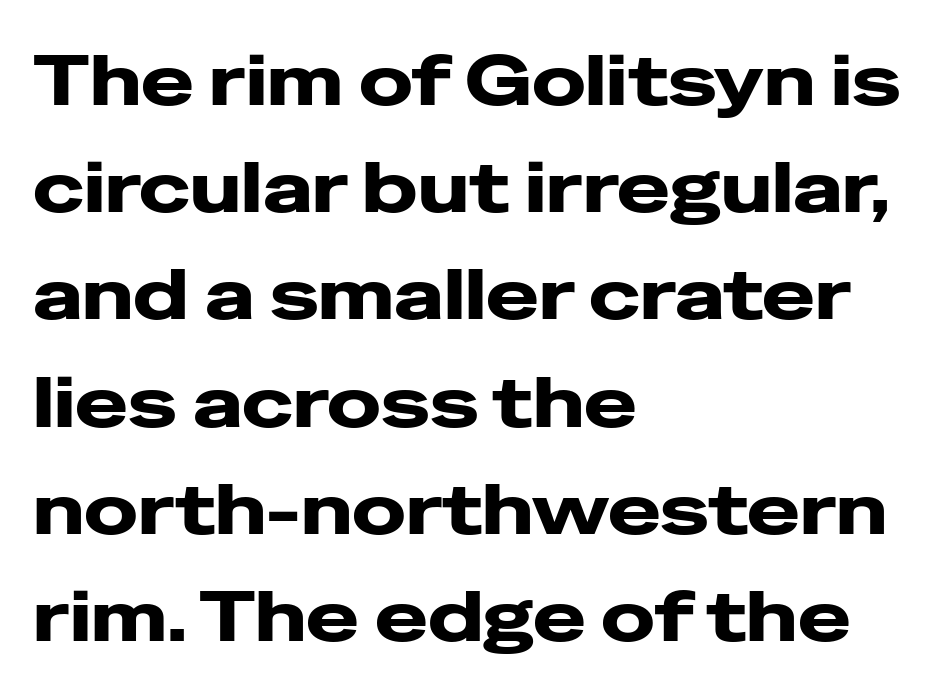
The gaps between neighbouring characters are ordinary and unremarkable. Line beginnings align vertically; line endings do not. Do the characters align in a grid? No, the font is proportional. Nobody drew a line under any word here.
